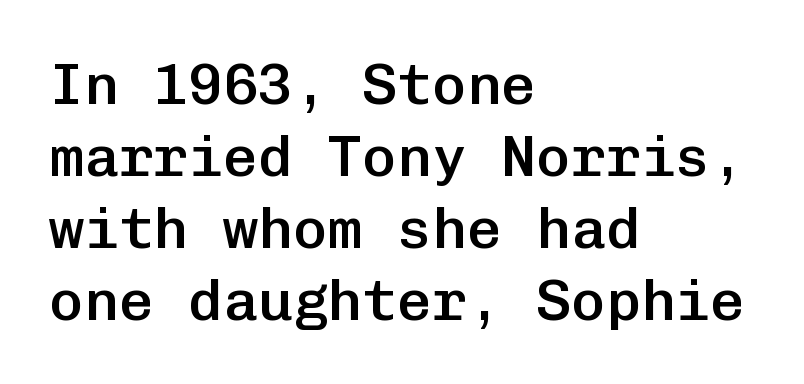
The image shows 58 px semibold sans-serif type, upright, monospaced; set left-aligned, line spacing 1.24x, normal letter spacing, not underlined; low stroke contrast and a medium x-height.
